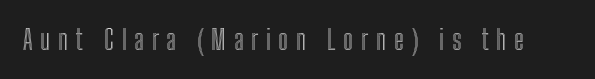
Q: Is the text italic (slanted)? A: No, it is upright.
Q: Is the text underlined? A: No.
Q: Is the spacing between letters normal or unusually wide? A: Unusually wide.
